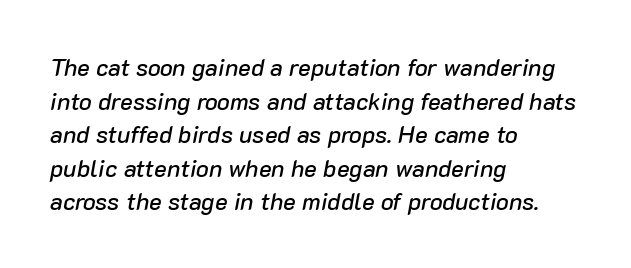
The image shows 24 px text type, italic (leaning right); set left-aligned, normal line spacing (1.4x), normal letter spacing, not underlined.
